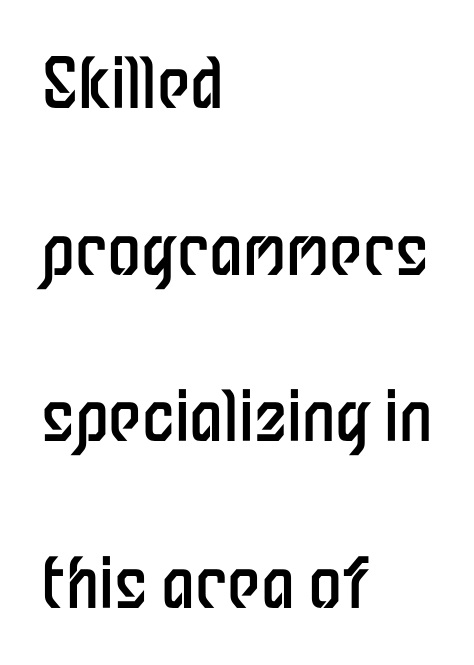
{"serif": "no", "italic": "no", "bold": "no", "weight": "regular", "width": "condensed", "stroke_contrast": "low", "x_height": "medium", "monospaced": "no", "underline": "no", "align": "left", "line_spacing": "loose", "line_spacing_ratio": 2.45, "letter_spacing": "normal", "letter_spacing_em": 0.0, "glyph_px": 68}
